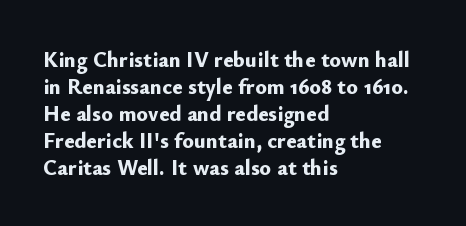
The image shows 22 px bold type, upright; set left-aligned, line spacing 1.23x, normal letter spacing, not underlined.
